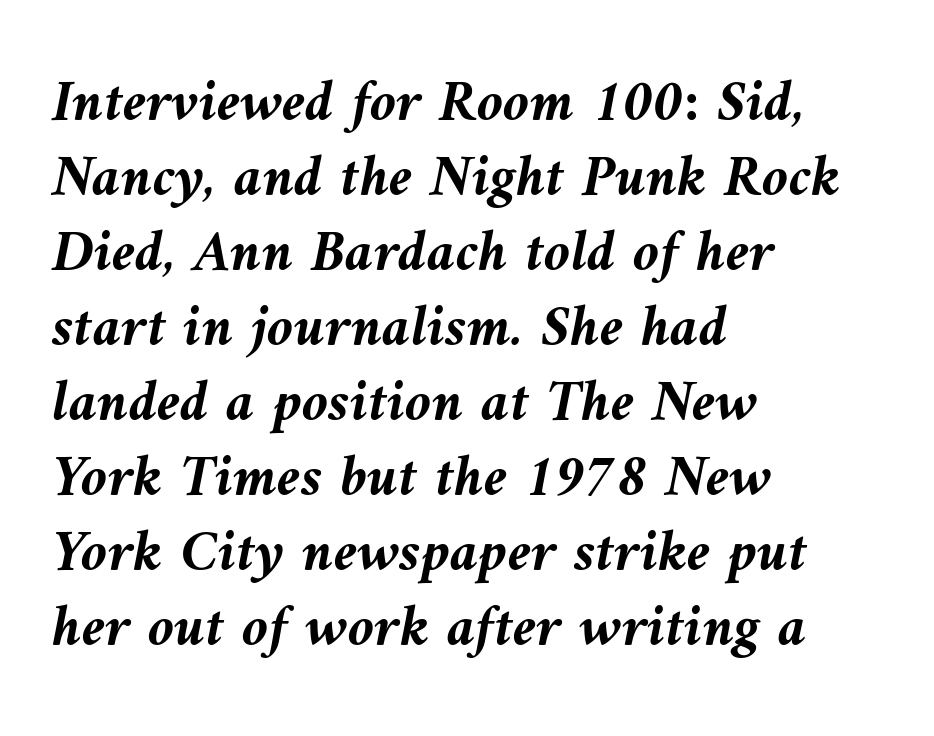
Clear beneath every line of the passage. Horizontal bands of white between lines are of average thickness. This rendering uses left alignment, leaving the right contour irregular. This is heavy type, rendered in bold. The typography opts for an oblique posture over an upright one.
